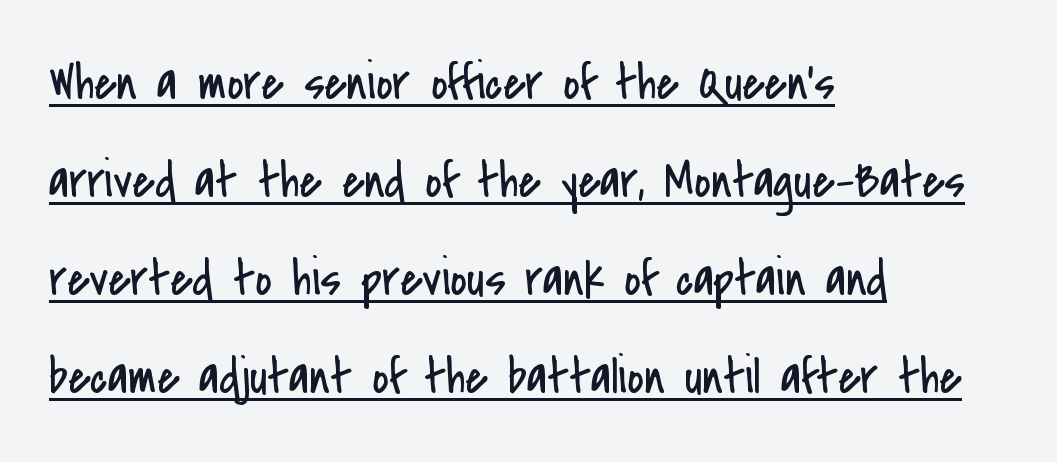
{"serif": "no", "italic": "no", "bold": "no", "weight": "regular", "width": "condensed", "stroke_contrast": "low", "x_height": "small", "monospaced": "no", "underline": "yes", "align": "left", "line_spacing": "loose", "line_spacing_ratio": 1.92, "letter_spacing": "normal", "letter_spacing_em": 0.0, "glyph_px": 51}
